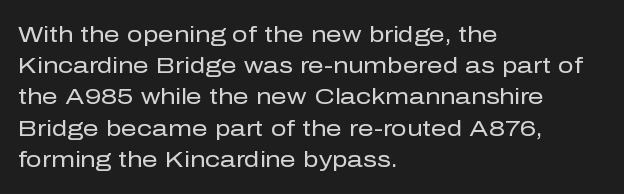
Every row of glyphs begins at an identical x-position on the left. The typesetting does not lean heavy: it is not bold. One glance says typical: line gaps are just what's usual. Underlining? Definitely not there.
